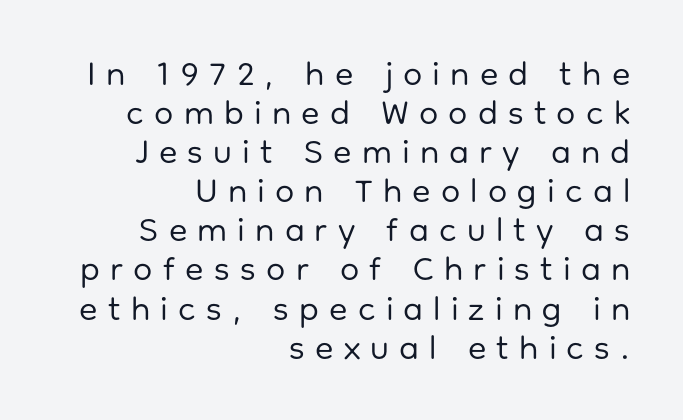
{"serif": "no", "italic": "no", "bold": "no", "weight": "regular", "width": "normal", "stroke_contrast": "low", "x_height": "medium", "monospaced": "no", "underline": "no", "align": "right", "line_spacing": "tight", "line_spacing_ratio": 1.15, "letter_spacing": "wide", "letter_spacing_em": 0.3, "glyph_px": 34}
